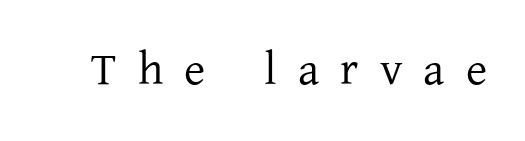
Q: Is the text bold? A: No.
Q: Is the text italic (slanted)? A: No, it is upright.
Q: Is the typeface a serif or a sans-serif typeface? A: Serif.
Q: Is the text underlined? A: No.
Q: Is the spacing between letters normal or unusually wide? A: Unusually wide.
Q: Width (condensed, normal, or wide)? A: Normal.
Q: Stroke contrast? A: Low.
Q: x-height? A: Medium.
Q: Monospaced? A: No.
